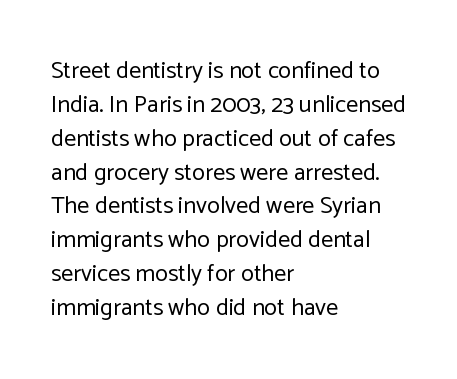
Q: Is the text bold? A: No.
Q: Is the text italic (slanted)? A: No, it is upright.
Q: Is the text underlined? A: No.
Q: How is the paragraph aligned? A: Left-aligned.
Q: Is the spacing between letters normal or unusually wide? A: Normal.
Q: Is the spacing between lines tight, normal or loose? A: Normal.
